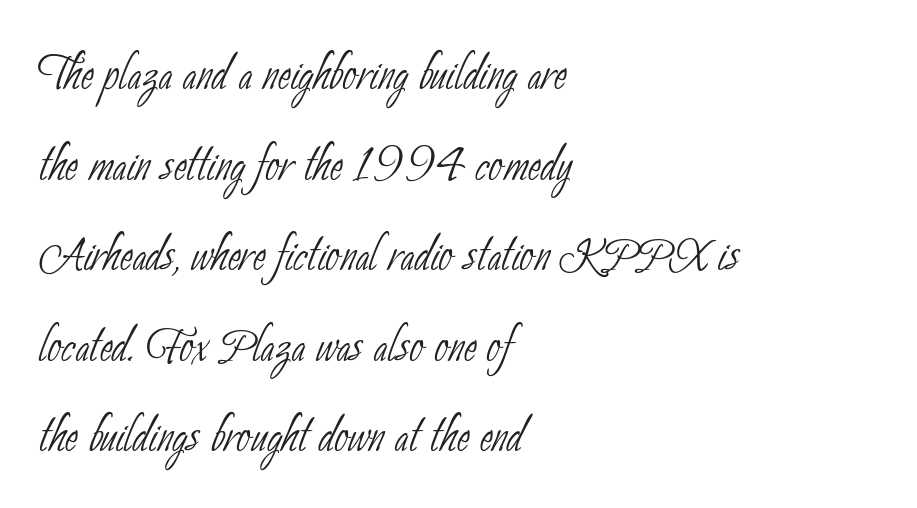
{"serif": "no", "bold": "no", "weight": "thin", "width": "condensed", "stroke_contrast": "low", "x_height": "small", "monospaced": "no", "underline": "no", "align": "left", "line_spacing": "normal", "line_spacing_ratio": 1.46, "letter_spacing": "normal", "letter_spacing_em": 0.0, "glyph_px": 62}
